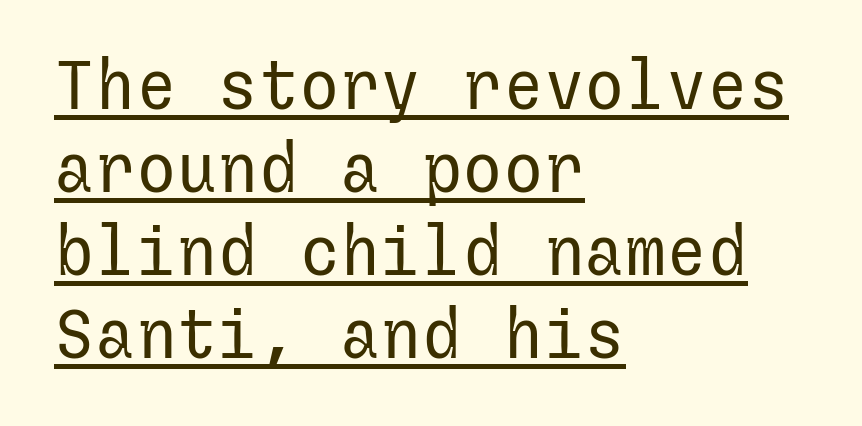
Q: Is the text bold? A: No.
Q: Is the text italic (slanted)? A: No, it is upright.
Q: Is the typeface a serif or a sans-serif typeface? A: Sans-serif.
Q: Is the text underlined? A: Yes.
Q: How is the paragraph aligned? A: Left-aligned.
Q: Is the spacing between letters normal or unusually wide? A: Normal.
Q: Width (condensed, normal, or wide)? A: Normal.
Q: Stroke contrast? A: Low.
Q: x-height? A: Medium.
